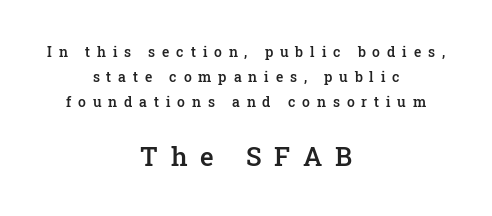
Q: Is the text bold? A: Semi-bold.
Q: Is the text italic (slanted)? A: No, it is upright.
Q: Is the text underlined? A: No.
Q: How is the paragraph aligned? A: Centered.
Q: Is the spacing between letters normal or unusually wide? A: Unusually wide.
Q: Which block of text is set in a larger size, the first (top) or the second (bottom)? A: The second (bottom) one.
